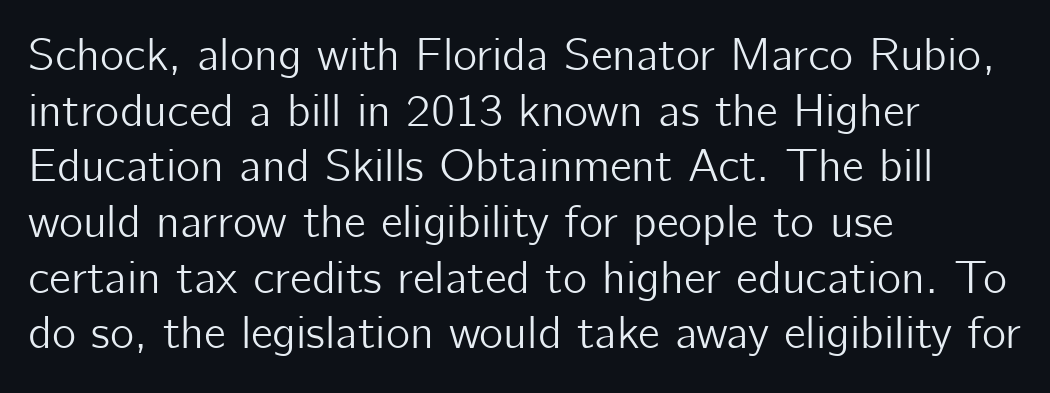
The image shows 46 px sans-serif type, upright; set left-aligned, line spacing 1.21x, normal letter spacing, not underlined; low stroke contrast and a medium x-height.
